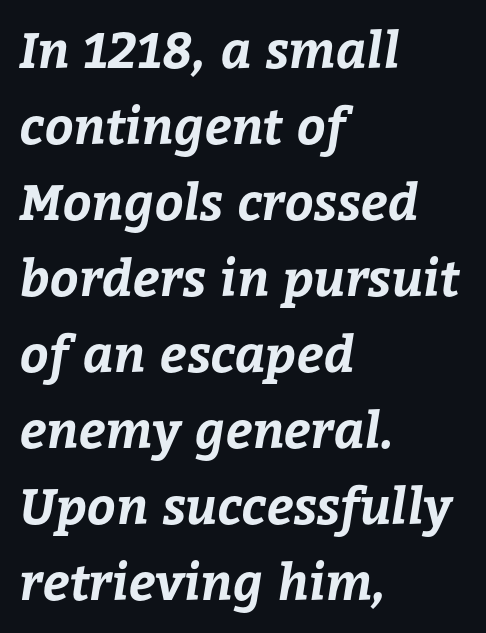
Q: Is the text bold? A: Yes.
Q: Is the text underlined? A: No.
Q: How is the paragraph aligned? A: Left-aligned.
Q: Is the spacing between letters normal or unusually wide? A: Normal.
Q: Is the spacing between lines tight, normal or loose? A: Normal.
Q: Width (condensed, normal, or wide)? A: Normal.
Q: Stroke contrast? A: Low.
Q: x-height? A: Medium.
Q: Monospaced? A: No.
